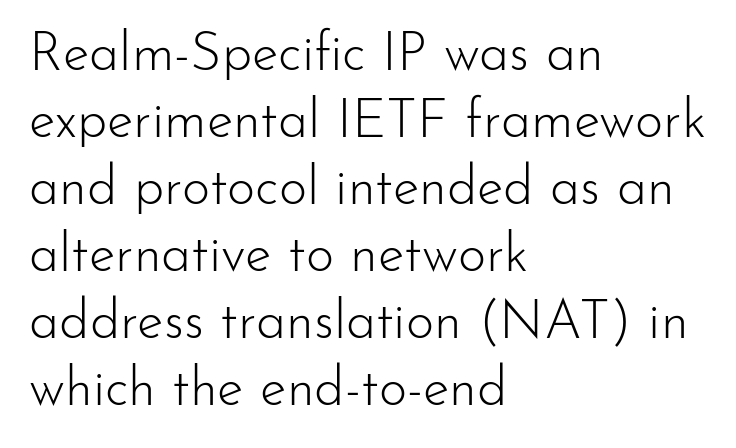
Q: Is the text bold? A: No.
Q: Is the text italic (slanted)? A: No, it is upright.
Q: Is the typeface a serif or a sans-serif typeface? A: Sans-serif.
Q: Is the text underlined? A: No.
Q: How is the paragraph aligned? A: Left-aligned.
Q: Is the spacing between letters normal or unusually wide? A: Normal.
Q: Width (condensed, normal, or wide)? A: Normal.
Q: Stroke contrast? A: Low.
Q: x-height? A: Small.
Q: Monospaced? A: No.
